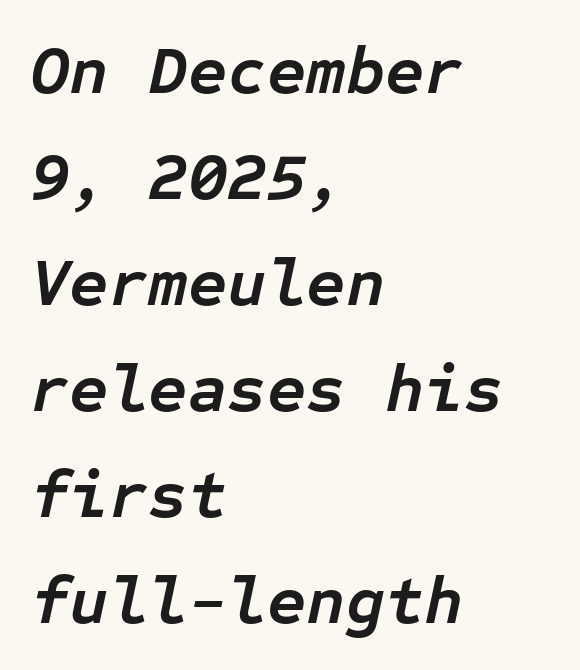
{"italic": "yes", "lean": "right", "slant_degrees": 12, "bold": "yes", "weight": "semibold", "width": "normal", "stroke_contrast": "low", "x_height": "medium", "monospaced": "yes", "underline": "no", "align": "left", "line_spacing": "normal", "line_spacing_ratio": 1.56, "letter_spacing": "normal", "letter_spacing_em": 0.0, "glyph_px": 68}
